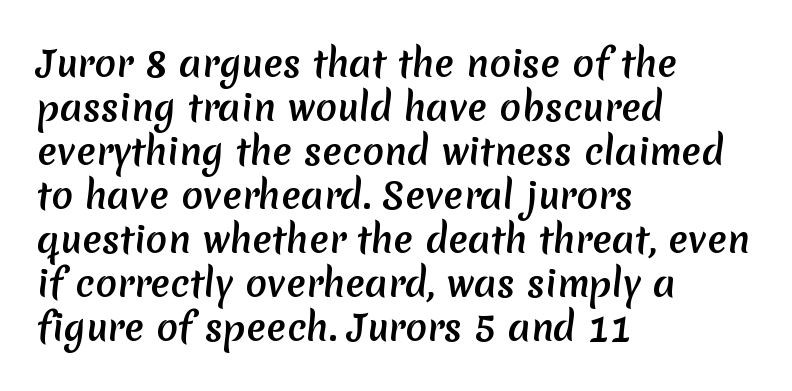
The words here are not underlined. Think of a printed novel: that variable character pitch is what you see here. Students, note that the glyphs here touch the page at normal intervals. These lines are composed in type without serifs.
